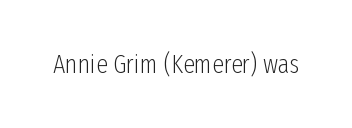
{"italic": "no", "bold": "no", "underline": "no", "letter_spacing": "normal", "letter_spacing_em": 0.0, "glyph_px": 26}
